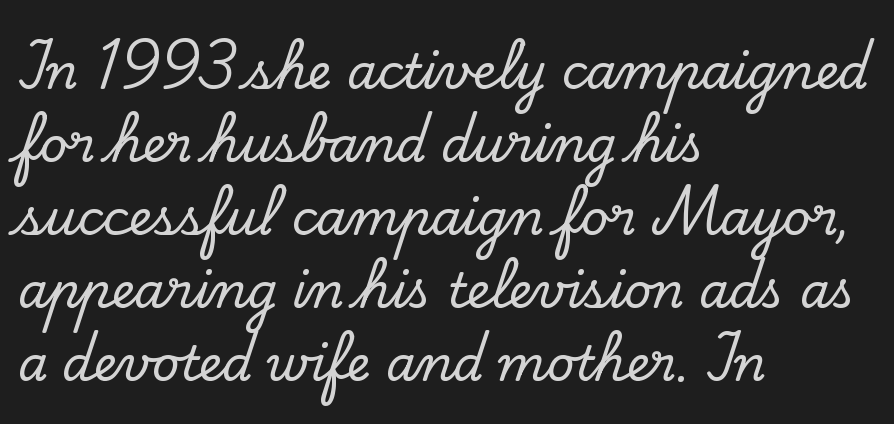
{"serif": "yes", "width": "normal", "stroke_contrast": "low", "x_height": "small", "monospaced": "no", "underline": "no", "align": "left", "line_spacing": "normal", "line_spacing_ratio": 1.52, "letter_spacing": "normal", "letter_spacing_em": 0.0, "glyph_px": 48}
